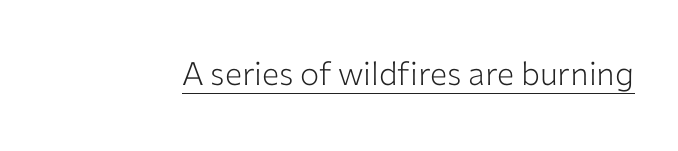
{"serif": "no", "italic": "no", "bold": "no", "weight": "light", "width": "normal", "stroke_contrast": "low", "x_height": "medium", "monospaced": "no", "underline": "yes", "letter_spacing": "normal", "letter_spacing_em": 0.0, "glyph_px": 32}
